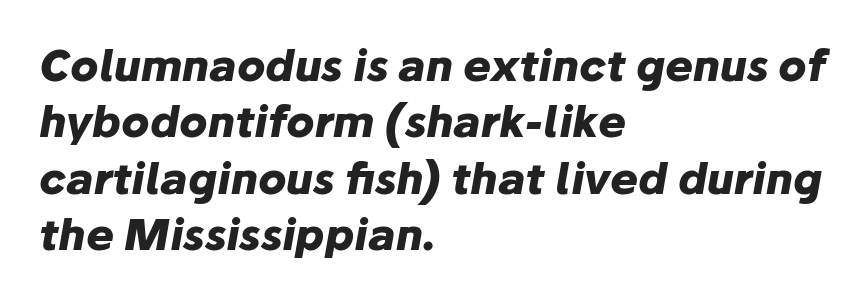
Q: Is the text bold? A: Yes.
Q: Is the text italic (slanted)? A: Yes, it leans right by about 10 degrees.
Q: Is the text underlined? A: No.
Q: How is the paragraph aligned? A: Left-aligned.
Q: Is the spacing between letters normal or unusually wide? A: Normal.
Q: Is the spacing between lines tight, normal or loose? A: Normal.
Q: Width (condensed, normal, or wide)? A: Normal.
Q: Stroke contrast? A: Low.
Q: x-height? A: Medium.
Q: Monospaced? A: No.
